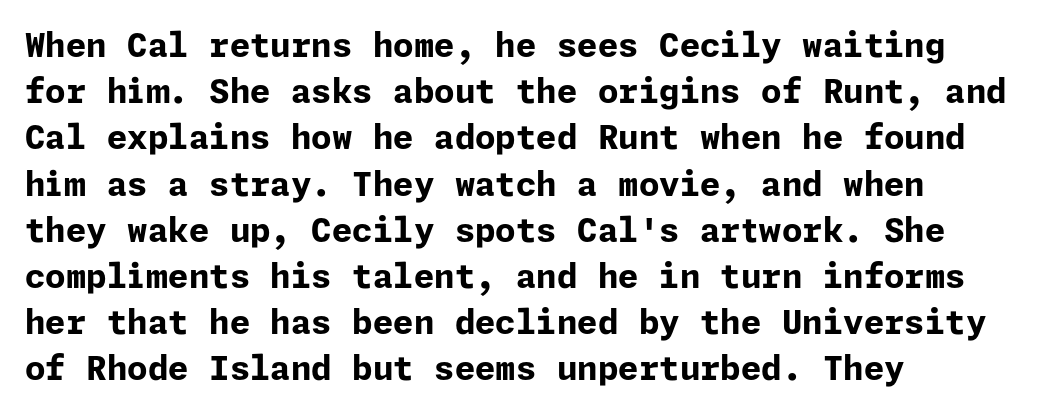
Students, note that the glyphs here touch the page at normal intervals. Only glyphs here, with clear space below each row. A typesetter would label this face a sans. The letters stand upright; this is a roman face. The setting favours the left margin, as ordinary paragraphs usually do.
